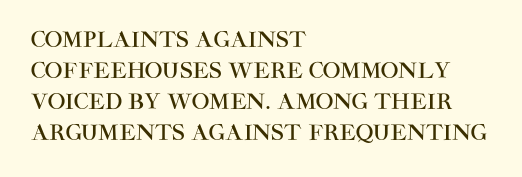
{"italic": "no", "underline": "no", "align": "left", "line_spacing": "normal", "line_spacing_ratio": 1.47, "letter_spacing": "normal", "letter_spacing_em": 0.0, "glyph_px": 21}
